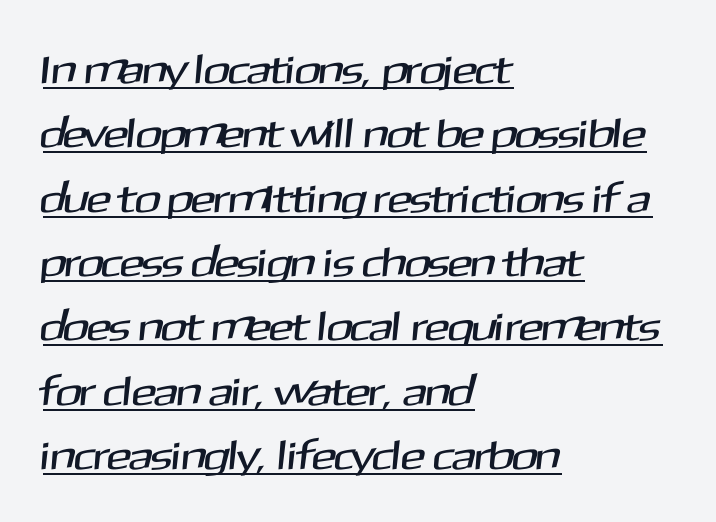
Rows of type keep a routine distance in the vertical direction. This sample has the flowing, uneven cadence of proportional lettering. Like a heading marked for emphasis, these lines bear an underscore. Does extra space separate the letters? No, they use regular spacing. The type family on display is of the sans-serif kind. If you drew a ruler down the left edge, every line would touch it.
